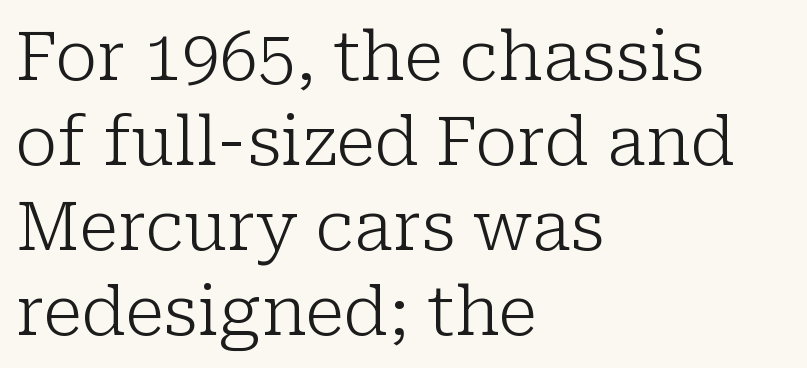
Which margin do the lines hug? The left one — the right edge is uneven. The letters look calm and open, with moderate or lighter stems. The passage shown has conventional tracking throughout. Interline gaps are of average width in this sample. Type without underlining.
